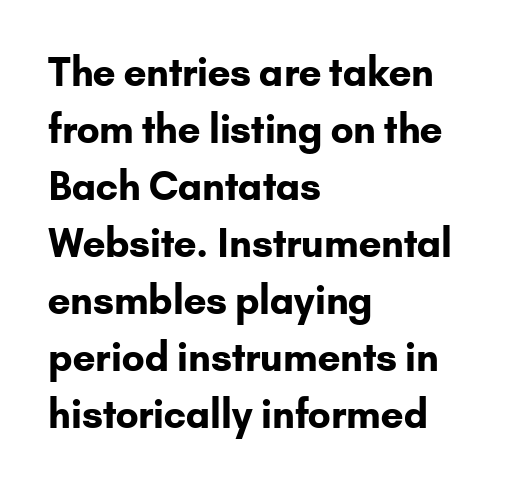
What's the leading like? Ordinary, nothing unusual. Unlike a traditional serif, this face leaves its strokes unadorned. Descenders are the only things crossing below the line. Is the letter spacing exaggerated? No — it looks like the ordinary default. Compared with a centered layout, this one pins lines to the left instead.
